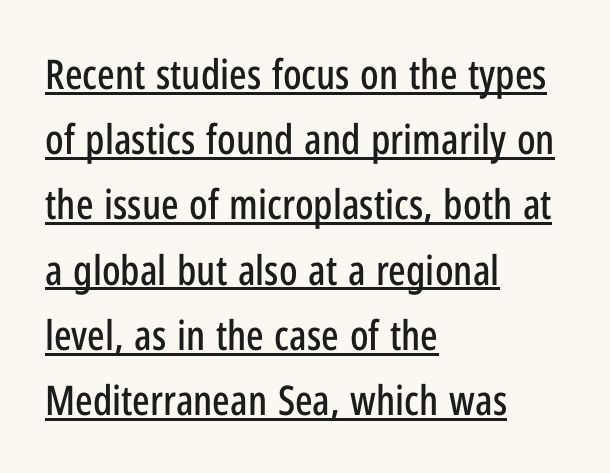
Q: Is the text italic (slanted)? A: No, it is upright.
Q: Is the typeface a serif or a sans-serif typeface? A: Sans-serif.
Q: Is the text underlined? A: Yes.
Q: How is the paragraph aligned? A: Left-aligned.
Q: Is the spacing between letters normal or unusually wide? A: Normal.
Q: Is the spacing between lines tight, normal or loose? A: Normal.
Q: Width (condensed, normal, or wide)? A: Condensed.
Q: Stroke contrast? A: Low.
Q: x-height? A: Medium.
Q: Monospaced? A: No.
